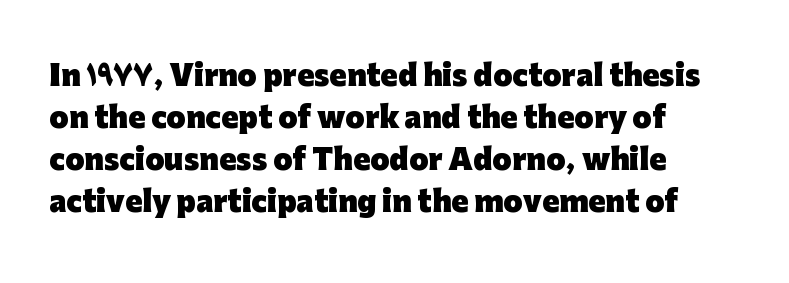
Q: Is the text bold? A: Yes.
Q: Is the text italic (slanted)? A: No, it is upright.
Q: Is the typeface a serif or a sans-serif typeface? A: Sans-serif.
Q: Is the text underlined? A: No.
Q: How is the paragraph aligned? A: Left-aligned.
Q: Is the spacing between letters normal or unusually wide? A: Normal.
Q: Is the spacing between lines tight, normal or loose? A: Normal.
Q: Width (condensed, normal, or wide)? A: Normal.
Q: Stroke contrast? A: Low.
Q: x-height? A: Medium.
Q: Monospaced? A: No.
